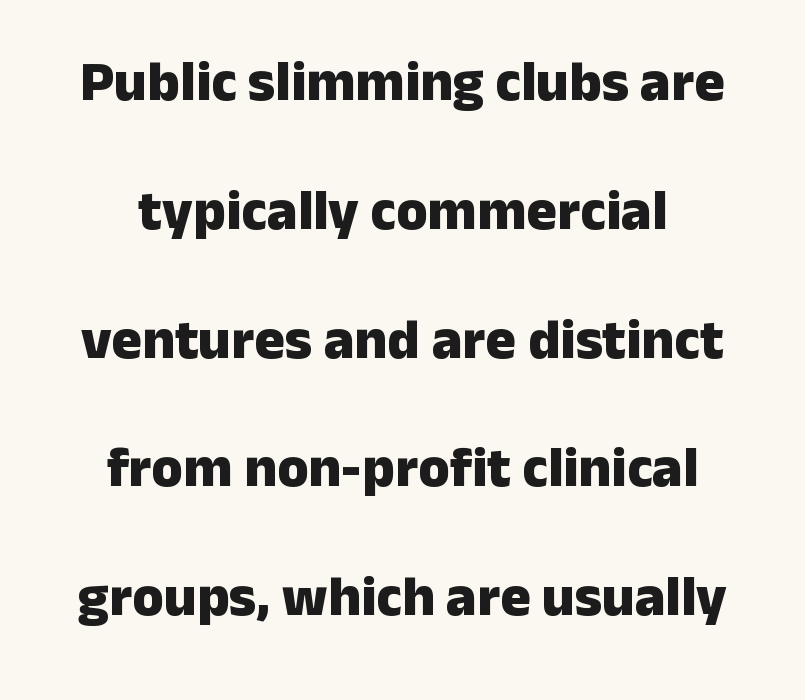
The image shows 57 px heavy sans-serif type, upright; set centered, loose line spacing (2.26x), normal letter spacing, not underlined; low stroke contrast and a medium x-height.
